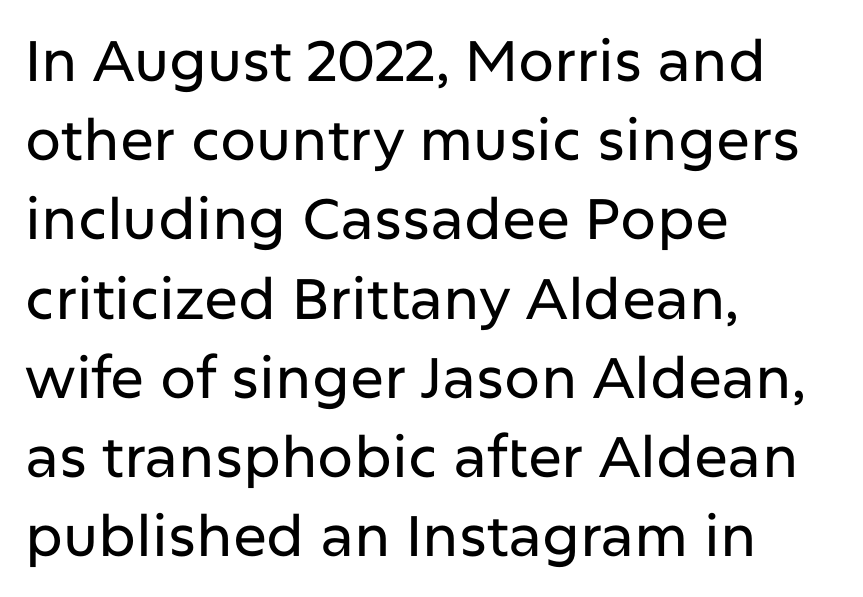
Q: Is the text italic (slanted)? A: No, it is upright.
Q: Is the typeface a serif or a sans-serif typeface? A: Sans-serif.
Q: Is the text underlined? A: No.
Q: How is the paragraph aligned? A: Left-aligned.
Q: Is the spacing between letters normal or unusually wide? A: Normal.
Q: Is the spacing between lines tight, normal or loose? A: Normal.
Q: Width (condensed, normal, or wide)? A: Normal.
Q: Stroke contrast? A: Low.
Q: x-height? A: Medium.
Q: Monospaced? A: No.
